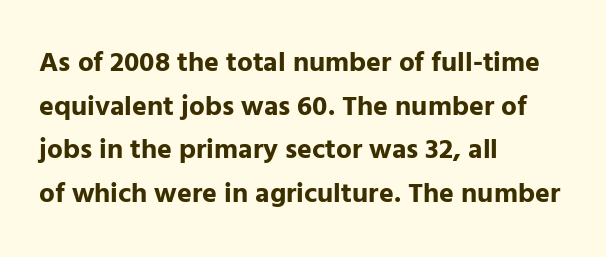
{"serif": "no", "italic": "no", "bold": "yes", "weight": "bold", "width": "normal", "stroke_contrast": "low", "x_height": "medium", "monospaced": "no", "underline": "no", "align": "left", "line_spacing": "normal", "line_spacing_ratio": 1.56, "letter_spacing": "normal", "letter_spacing_em": 0.0, "glyph_px": 28}
